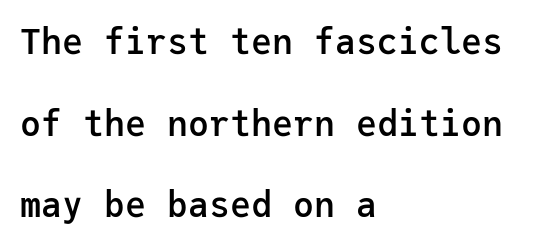
Q: Is the text bold? A: Semi-bold.
Q: Is the text italic (slanted)? A: No, it is upright.
Q: Is the typeface a serif or a sans-serif typeface? A: Sans-serif.
Q: Is the text underlined? A: No.
Q: How is the paragraph aligned? A: Left-aligned.
Q: Is the spacing between letters normal or unusually wide? A: Normal.
Q: Is the spacing between lines tight, normal or loose? A: Loose.
Q: Width (condensed, normal, or wide)? A: Normal.
Q: Stroke contrast? A: Low.
Q: x-height? A: Medium.
Q: Monospaced? A: Yes.
